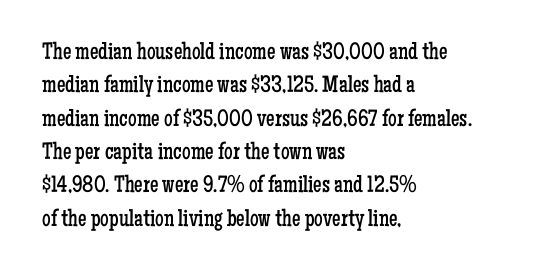
The letterforms sit at book weight or below. Posture: straight, roman, zero tilt. Tracking value appears to be zero — textbook default spacing. The passage shown stacks its lines at a standard gap. Is the block centered? No — it sits flush against the left margin. The foot of each line stays bare and open.
